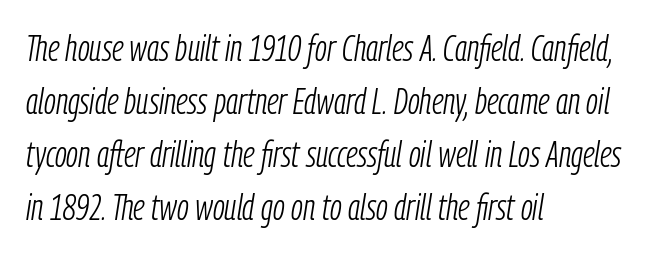
Q: Is the text bold? A: No.
Q: Is the text italic (slanted)? A: Yes, it leans right by about 9 degrees.
Q: Is the text underlined? A: No.
Q: How is the paragraph aligned? A: Left-aligned.
Q: Is the spacing between letters normal or unusually wide? A: Normal.
Q: Is the spacing between lines tight, normal or loose? A: Normal.
Q: Width (condensed, normal, or wide)? A: Condensed.
Q: Stroke contrast? A: Low.
Q: x-height? A: Medium.
Q: Monospaced? A: No.
